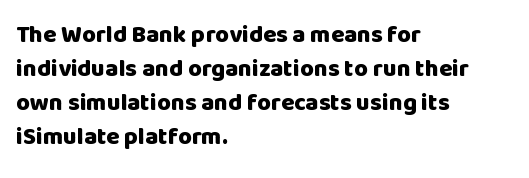
The image shows 24 px bold type, upright; set left-aligned, normal line spacing (1.42x), normal letter spacing, not underlined.
